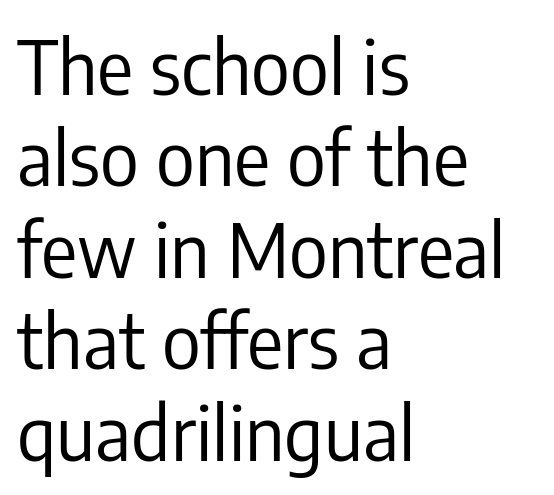
{"serif": "no", "italic": "no", "bold": "no", "weight": "regular", "width": "condensed", "stroke_contrast": "low", "x_height": "medium", "monospaced": "no", "underline": "no", "align": "left", "line_spacing_ratio": 1.22, "letter_spacing": "normal", "letter_spacing_em": 0.0, "glyph_px": 75}
